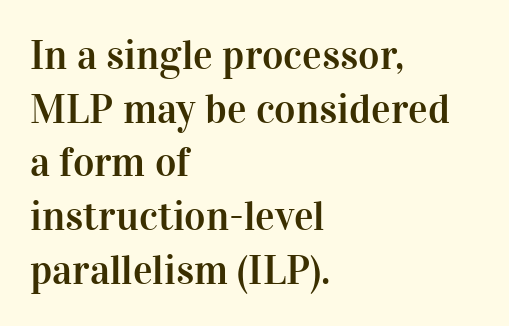
The image shows 41 px serif type, upright; set left-aligned, normal line spacing (1.31x), normal letter spacing, not underlined; high stroke contrast and a medium x-height.
